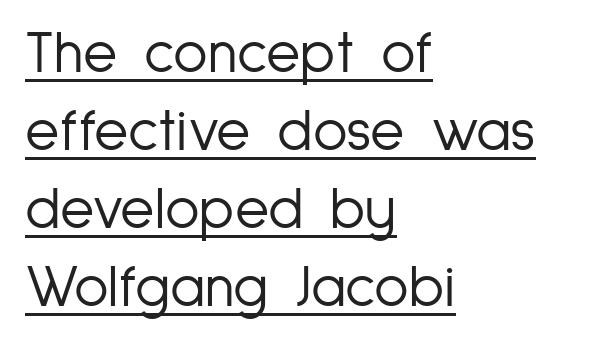
The image shows 59 px light, condensed sans-serif type, upright; set left-aligned, normal line spacing (1.32x), normal letter spacing, underlined; low stroke contrast and a medium x-height.
